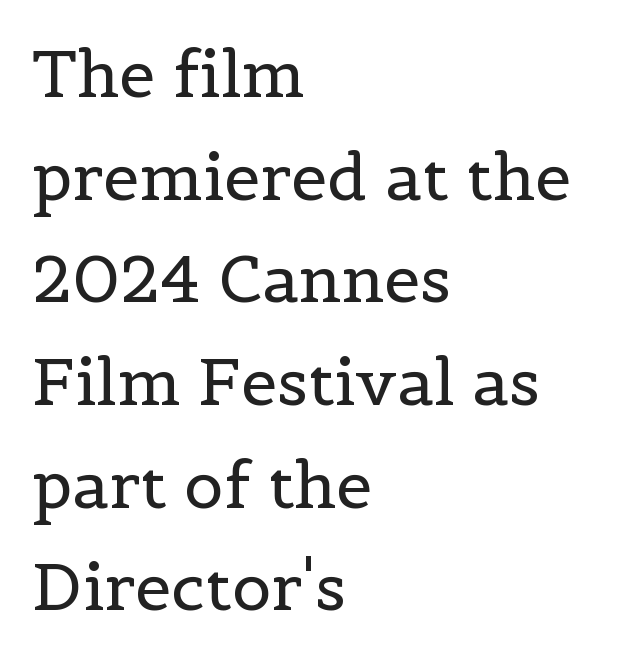
{"serif": "yes", "italic": "no", "bold": "no", "weight": "regular", "width": "normal", "x_height": "medium", "monospaced": "no", "underline": "no", "align": "left", "line_spacing": "normal", "line_spacing_ratio": 1.58, "letter_spacing": "normal", "letter_spacing_em": 0.0, "glyph_px": 65}
